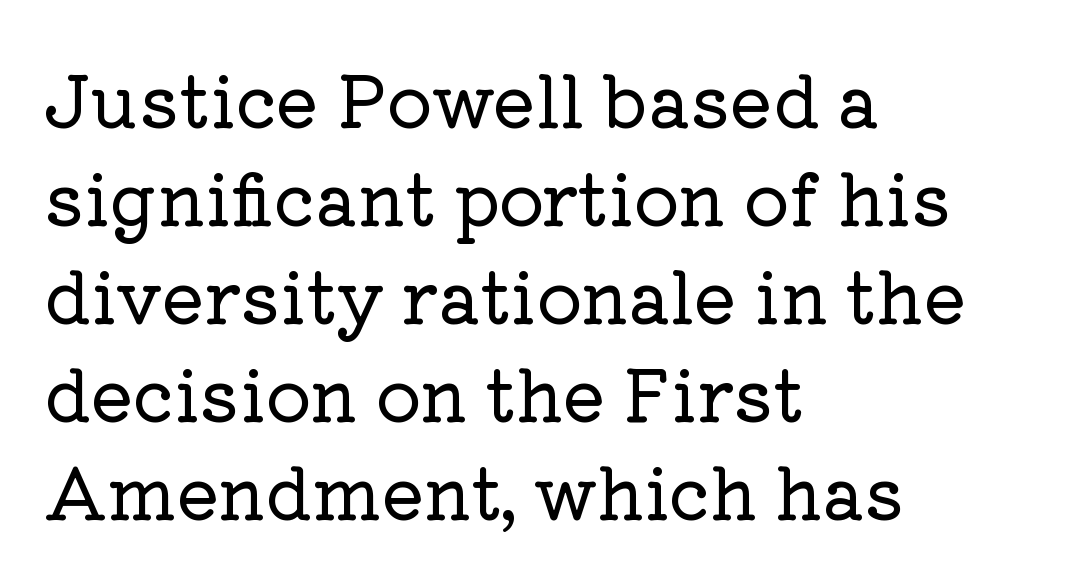
Characters follow at the spacing the type designer built in. Is this a fixed-width face? No — the glyphs have proportional, varying widths. I'd call this a serif setting — the letters wear small feet. Underlining? Definitely not there.
